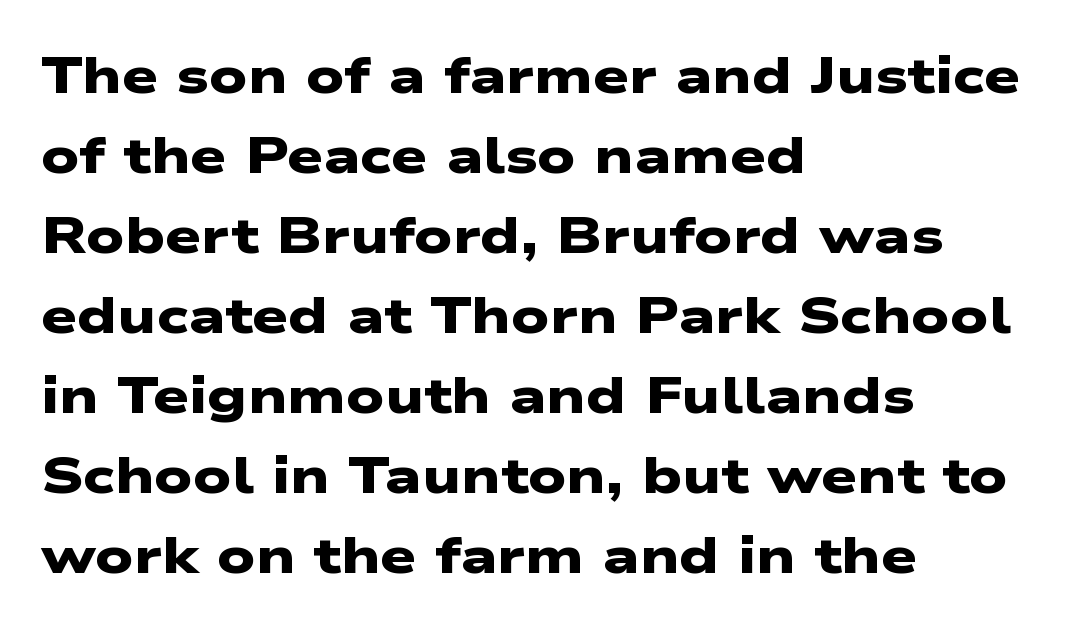
Q: Is the text bold? A: Yes.
Q: Is the typeface a serif or a sans-serif typeface? A: Sans-serif.
Q: Is the text underlined? A: No.
Q: How is the paragraph aligned? A: Left-aligned.
Q: Is the spacing between letters normal or unusually wide? A: Normal.
Q: Is the spacing between lines tight, normal or loose? A: Normal.
Q: Width (condensed, normal, or wide)? A: Wide.
Q: Stroke contrast? A: Low.
Q: x-height? A: Medium.
Q: Monospaced? A: No.
